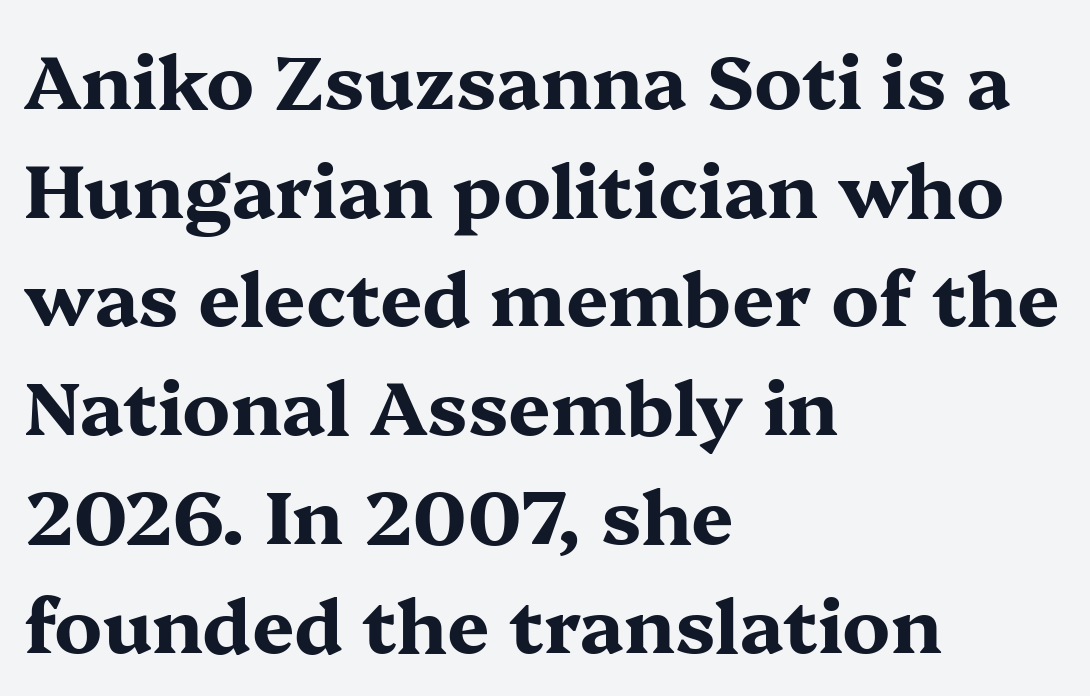
Q: Is the text bold? A: Yes.
Q: Is the text italic (slanted)? A: No, it is upright.
Q: Is the typeface a serif or a sans-serif typeface? A: Serif.
Q: Is the text underlined? A: No.
Q: How is the paragraph aligned? A: Left-aligned.
Q: Is the spacing between letters normal or unusually wide? A: Normal.
Q: Is the spacing between lines tight, normal or loose? A: Normal.
Q: Width (condensed, normal, or wide)? A: Wide.
Q: Stroke contrast? A: Medium.
Q: x-height? A: Medium.
Q: Monospaced? A: No.
